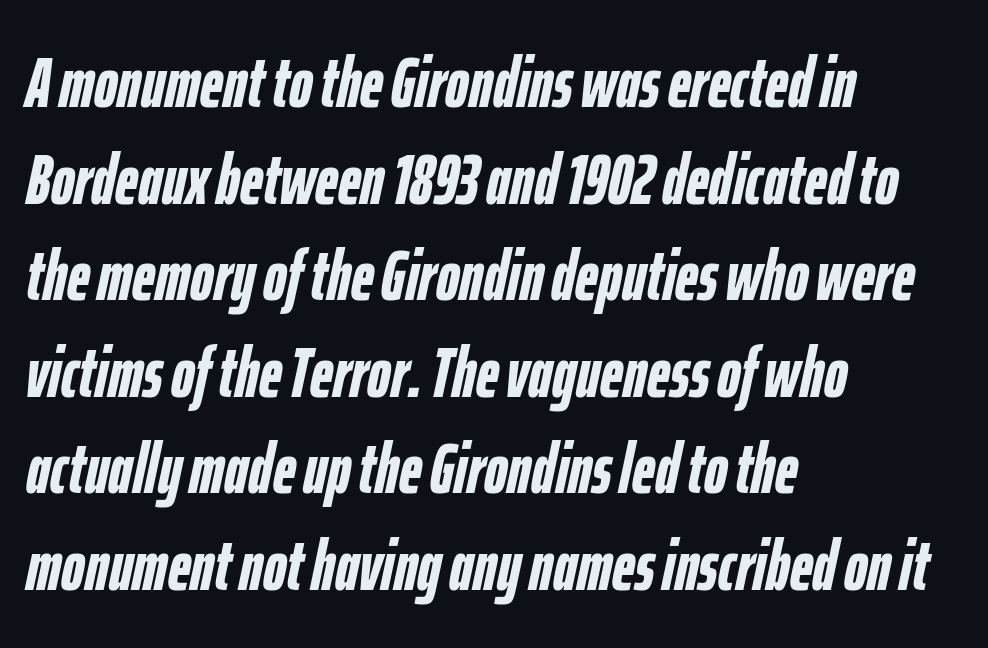
The image shows 71 px semibold, condensed type, italic (leaning right); set left-aligned, normal line spacing (1.36x), normal letter spacing, not underlined; low stroke contrast and a medium x-height.
